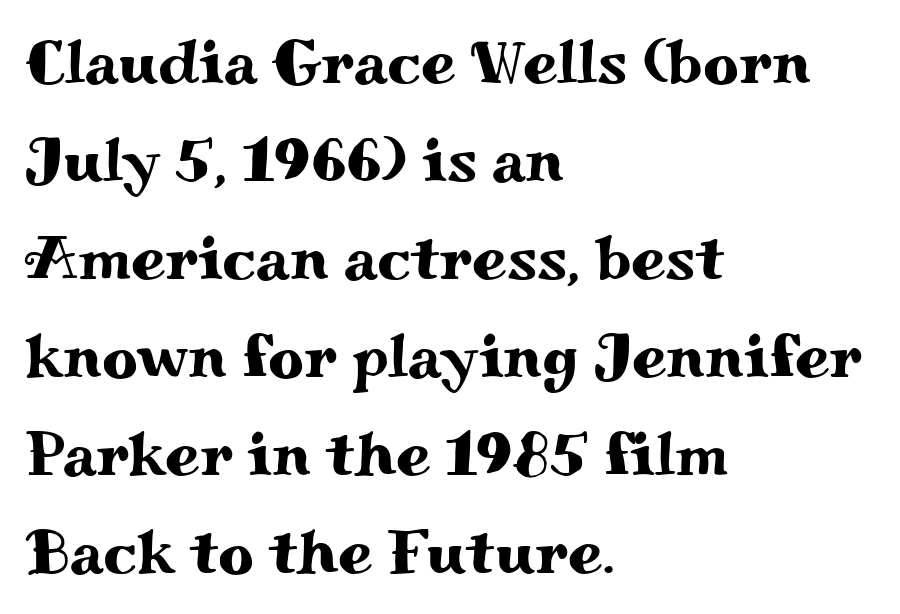
The image shows 62 px wide serif type, upright; set left-aligned, normal line spacing (1.58x), normal letter spacing, not underlined; medium stroke contrast and a small x-height.
